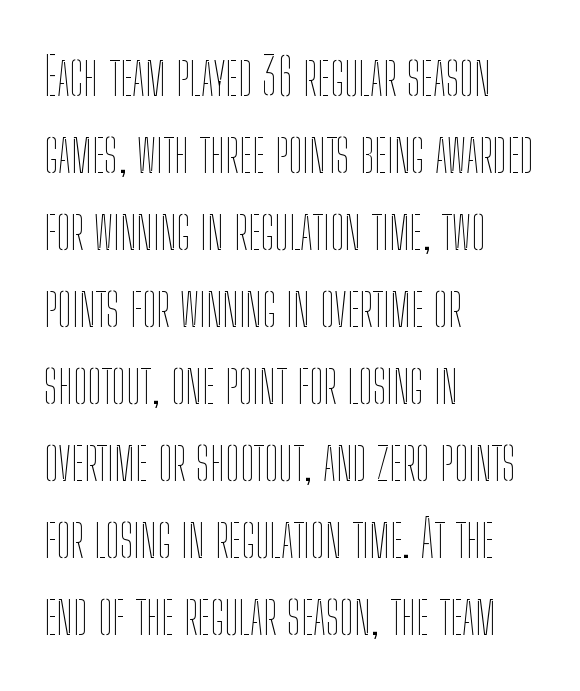
Compared with a typical body face, this is equally light or lighter still. The string is rendered with underlining switched off. The letters stand straight up with perfectly vertical stems. How would I describe the line gaps? Plain and ordinary. Default kerning and tracking; the words read as compact shapes. Character widths vary here, with narrow letters taking less room than wide ones.
